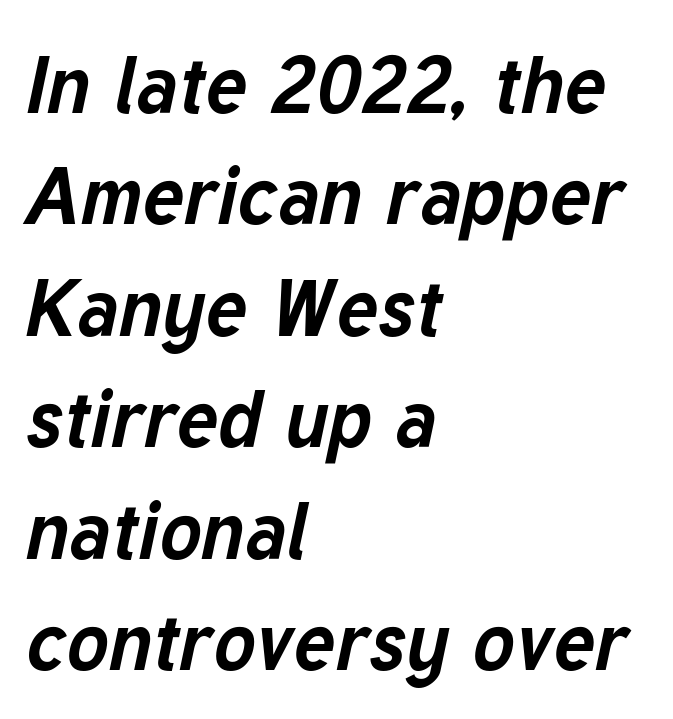
Q: Is the text bold? A: Yes.
Q: Is the text italic (slanted)? A: Yes, it leans right by about 12 degrees.
Q: Is the text underlined? A: No.
Q: How is the paragraph aligned? A: Left-aligned.
Q: Is the spacing between letters normal or unusually wide? A: Normal.
Q: Is the spacing between lines tight, normal or loose? A: Normal.
Q: Width (condensed, normal, or wide)? A: Normal.
Q: Stroke contrast? A: Low.
Q: x-height? A: Medium.
Q: Monospaced? A: No.
